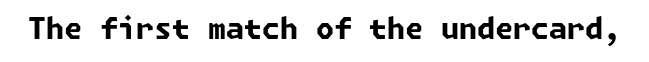
In terms of weight, the rendering is a true, heavy bold. How are the letters spaced? Ordinarily, with no added tracking. Only glyphs here, with clear space below each row. The letters carry no serifs — their stems end cleanly without finishing strokes.
